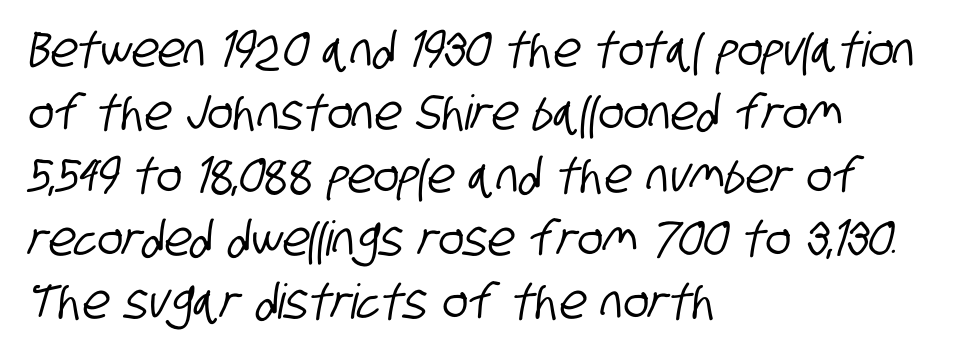
Q: Is the typeface a serif or a sans-serif typeface? A: Sans-serif.
Q: Is the text underlined? A: No.
Q: How is the paragraph aligned? A: Left-aligned.
Q: Is the spacing between letters normal or unusually wide? A: Normal.
Q: Is the spacing between lines tight, normal or loose? A: Normal.
Q: Width (condensed, normal, or wide)? A: Condensed.
Q: Stroke contrast? A: Low.
Q: x-height? A: Large.
Q: Monospaced? A: No.
